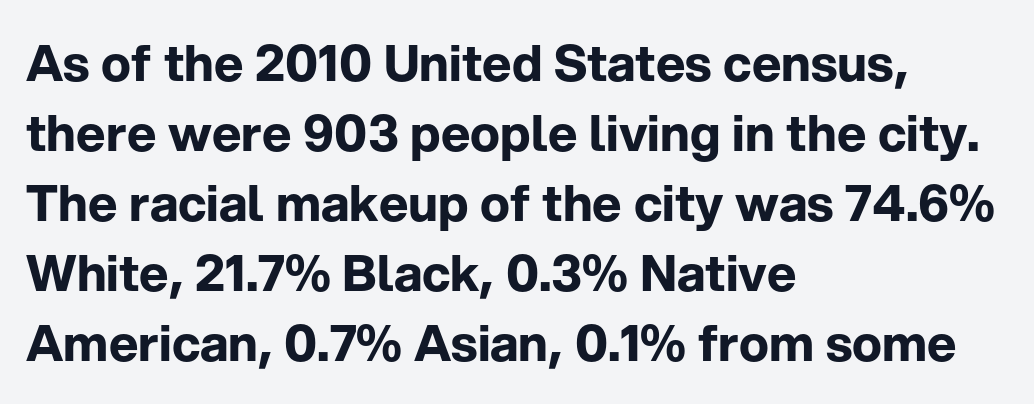
Q: Is the text bold? A: Yes.
Q: Is the text italic (slanted)? A: No, it is upright.
Q: Is the typeface a serif or a sans-serif typeface? A: Sans-serif.
Q: Is the text underlined? A: No.
Q: How is the paragraph aligned? A: Left-aligned.
Q: Is the spacing between letters normal or unusually wide? A: Normal.
Q: Is the spacing between lines tight, normal or loose? A: Normal.
Q: Width (condensed, normal, or wide)? A: Normal.
Q: Stroke contrast? A: Low.
Q: x-height? A: Medium.
Q: Monospaced? A: No.
